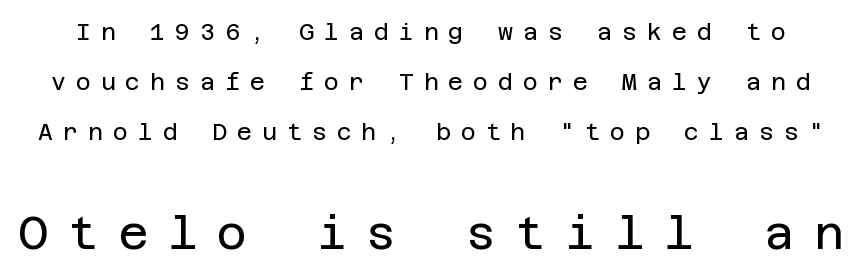
{"serif": "no", "italic": "no", "bold": "no", "weight": "regular", "width": "normal", "stroke_contrast": "low", "x_height": "large", "underline": "no", "line_spacing": "loose", "line_spacing_ratio": 2.17, "letter_spacing": "wide", "letter_spacing_em": 0.43, "larger_block": "second", "size_ratio": 2.0, "glyph_px": 46}
